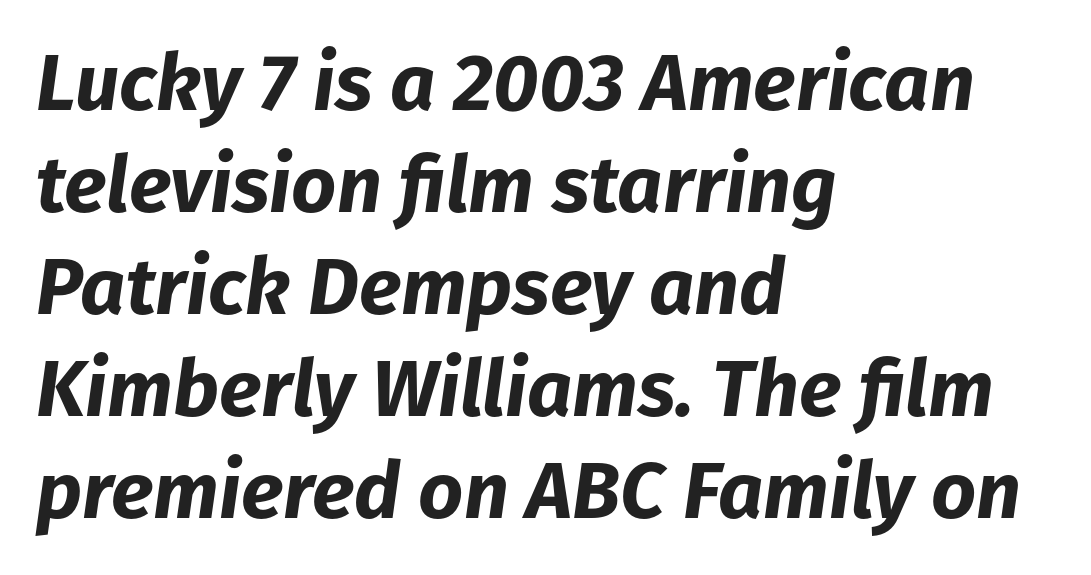
Q: Is the text bold? A: Yes.
Q: Is the text italic (slanted)? A: Yes, it leans right by about 8 degrees.
Q: Is the text underlined? A: No.
Q: How is the paragraph aligned? A: Left-aligned.
Q: Is the spacing between letters normal or unusually wide? A: Normal.
Q: Is the spacing between lines tight, normal or loose? A: Normal.
Q: Width (condensed, normal, or wide)? A: Normal.
Q: Stroke contrast? A: Low.
Q: x-height? A: Medium.
Q: Monospaced? A: No.
